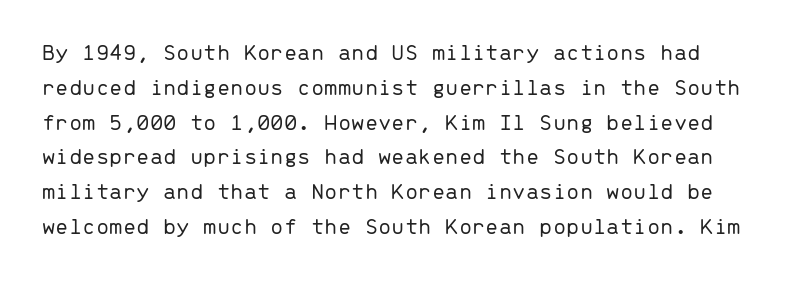
Q: Is the text bold? A: No.
Q: Is the text italic (slanted)? A: No, it is upright.
Q: Is the text underlined? A: No.
Q: Is the spacing between letters normal or unusually wide? A: Normal.
Q: Is the spacing between lines tight, normal or loose? A: Normal.
